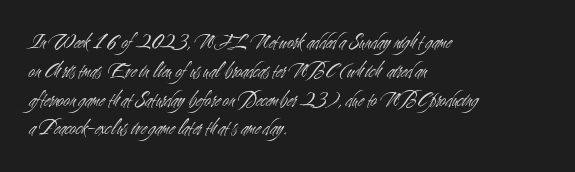
No extra ink here — the face is not bold. The ragged edge is on the right, which tells us the setting is flush left. Decoration check: the copy has no underline. Between one letter and the next there's only the usual sliver of space. Successive baselines arrive at the customary interval.
